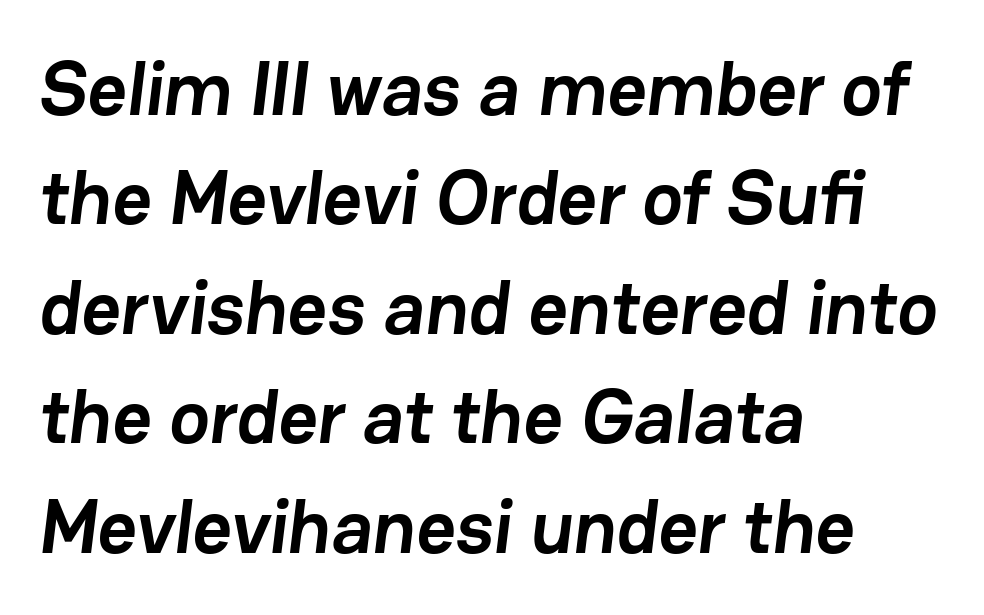
{"serif": "no", "bold": "yes", "weight": "semibold", "width": "normal", "stroke_contrast": "low", "x_height": "medium", "monospaced": "no", "underline": "no", "align": "left", "line_spacing": "normal", "line_spacing_ratio": 1.44, "letter_spacing": "normal", "letter_spacing_em": 0.0, "glyph_px": 76}
